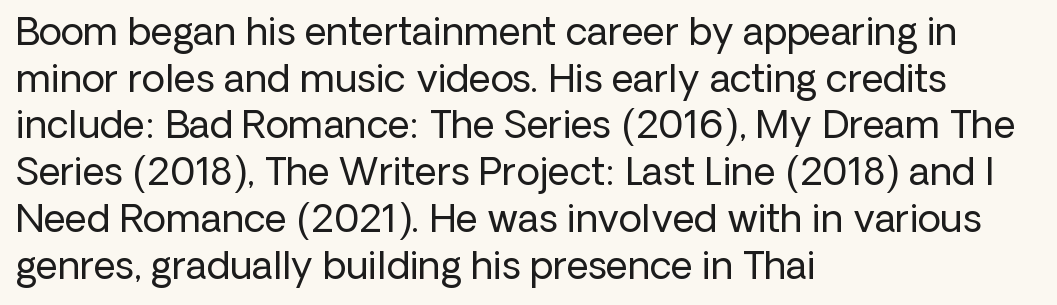
The image shows 38 px regular-weight sans-serif type, upright; set left-aligned, line spacing 1.23x, normal letter spacing, not underlined; low stroke contrast and a medium x-height.
